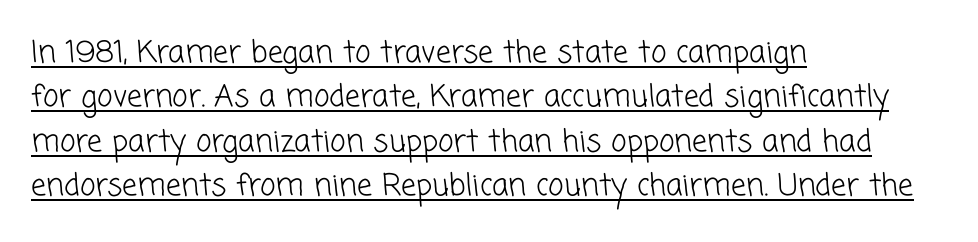
Q: Is the text bold? A: No.
Q: Is the typeface a serif or a sans-serif typeface? A: Sans-serif.
Q: Is the text underlined? A: Yes.
Q: How is the paragraph aligned? A: Left-aligned.
Q: Is the spacing between letters normal or unusually wide? A: Normal.
Q: Is the spacing between lines tight, normal or loose? A: Normal.
Q: Width (condensed, normal, or wide)? A: Normal.
Q: Stroke contrast? A: Low.
Q: x-height? A: Medium.
Q: Monospaced? A: No.
